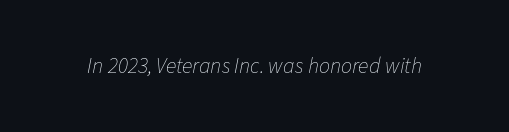
{"italic": "yes", "lean": "right", "slant_degrees": 11, "bold": "no", "underline": "no", "letter_spacing": "normal", "letter_spacing_em": 0.0, "glyph_px": 22}
